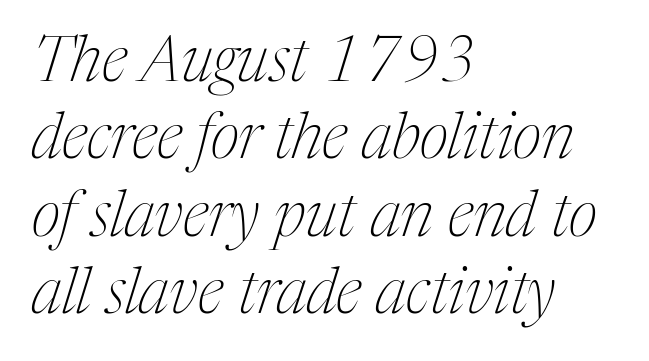
The image shows 63 px thin, condensed serif type, italic (leaning right); set left-aligned, line spacing 1.23x, normal letter spacing, not underlined; medium stroke contrast and a medium x-height.
